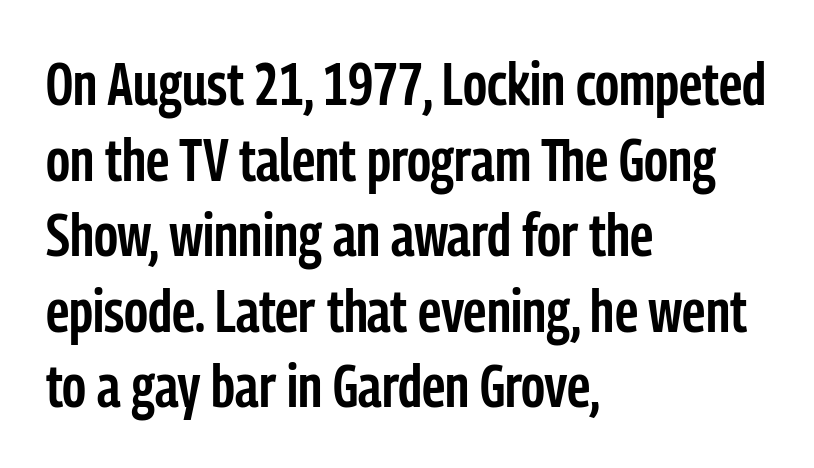
Q: Is the text bold? A: Semi-bold.
Q: Is the text italic (slanted)? A: No, it is upright.
Q: Is the typeface a serif or a sans-serif typeface? A: Sans-serif.
Q: Is the text underlined? A: No.
Q: How is the paragraph aligned? A: Left-aligned.
Q: Is the spacing between letters normal or unusually wide? A: Normal.
Q: Is the spacing between lines tight, normal or loose? A: Normal.
Q: Width (condensed, normal, or wide)? A: Condensed.
Q: Stroke contrast? A: Low.
Q: x-height? A: Medium.
Q: Monospaced? A: No.
